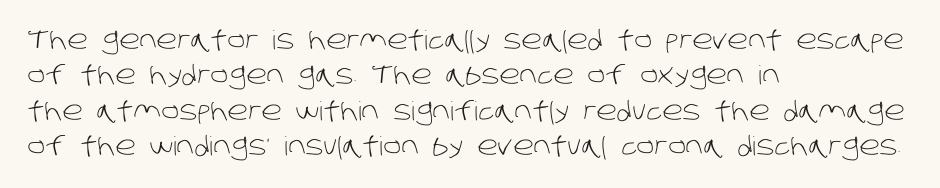
Q: Is the text bold? A: No.
Q: Is the text underlined? A: No.
Q: How is the paragraph aligned? A: Left-aligned.
Q: Is the spacing between letters normal or unusually wide? A: Normal.
Q: Is the spacing between lines tight, normal or loose? A: Normal.
